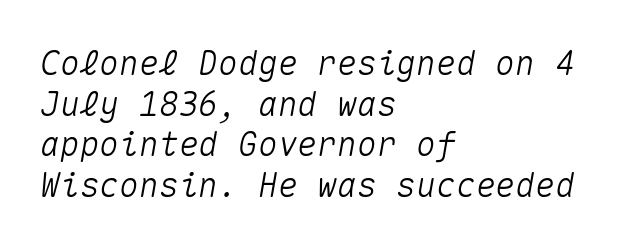
{"italic": "yes", "lean": "right", "slant_degrees": 10, "width": "normal", "stroke_contrast": "medium", "x_height": "medium", "monospaced": "yes", "underline": "no", "align": "left", "line_spacing_ratio": 1.23, "letter_spacing": "normal", "letter_spacing_em": 0.0, "glyph_px": 33}
